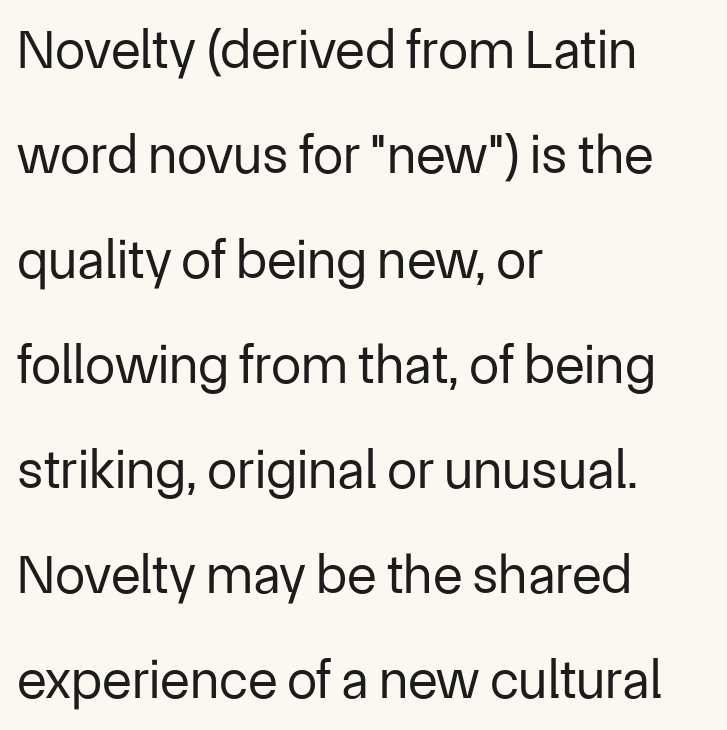
The image shows 55 px regular-weight sans-serif type, upright; set left-aligned, loose line spacing (1.91x), normal letter spacing, not underlined; low stroke contrast and a medium x-height.
